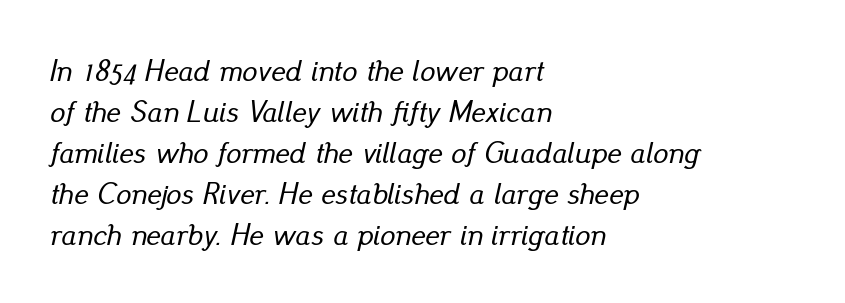
This rendering features lettering with no underline. Proportional: the letters do not fall into vertical columns. You can tell it's italic because the verticals aren't actually vertical. Summary of vertical rhythm: regular, with standard interline spacing.
